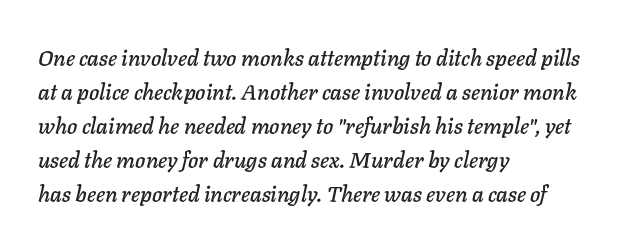
Plain, unruled lines of type. Posture: slanted. The face used here is rendered with its standard letterfit. Each line starts at the same left margin while the right side varies. These lines sit exactly where default settings would place them.
